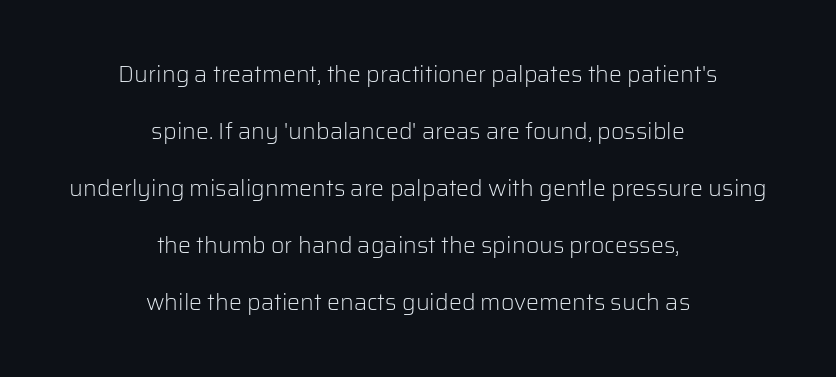
{"italic": "no", "bold": "no", "underline": "no", "align": "center", "line_spacing": "loose", "line_spacing_ratio": 2.48, "letter_spacing": "normal", "letter_spacing_em": 0.0, "glyph_px": 23}
